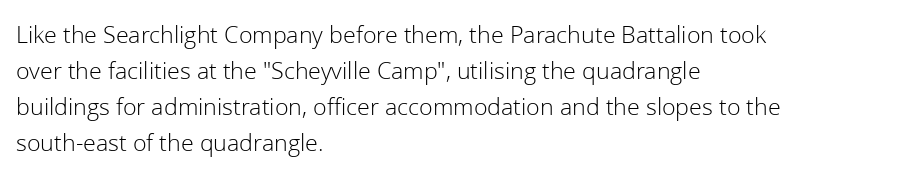
Q: Is the text bold? A: No.
Q: Is the text italic (slanted)? A: No, it is upright.
Q: Is the text underlined? A: No.
Q: How is the paragraph aligned? A: Left-aligned.
Q: Is the spacing between letters normal or unusually wide? A: Normal.
Q: Is the spacing between lines tight, normal or loose? A: Normal.
